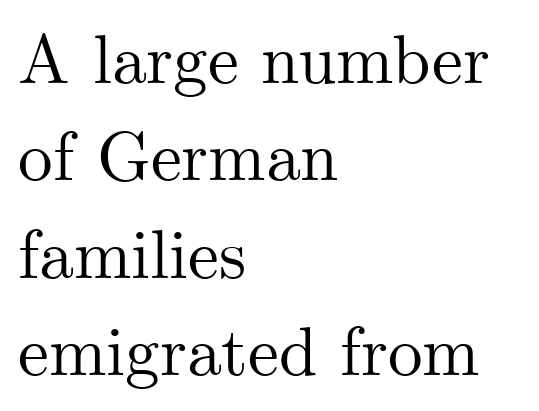
{"serif": "yes", "italic": "no", "width": "normal", "stroke_contrast": "medium", "x_height": "small", "monospaced": "no", "underline": "no", "align": "left", "line_spacing": "normal", "line_spacing_ratio": 1.41, "letter_spacing": "normal", "letter_spacing_em": 0.0, "glyph_px": 69}
